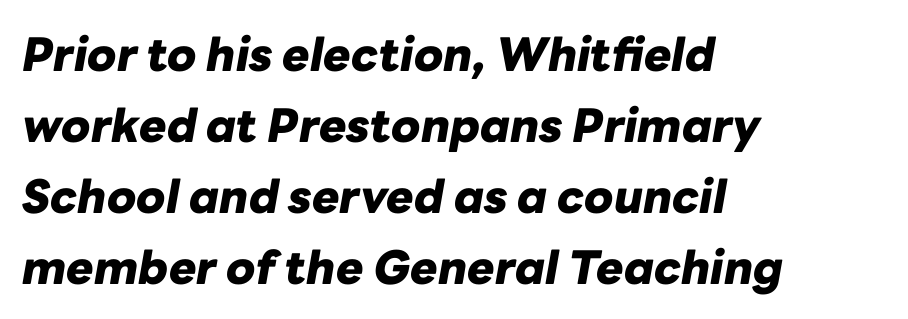
The image shows 46 px heavy type, italic (leaning right); set left-aligned, normal line spacing (1.54x), normal letter spacing, not underlined; low stroke contrast and a medium x-height.
